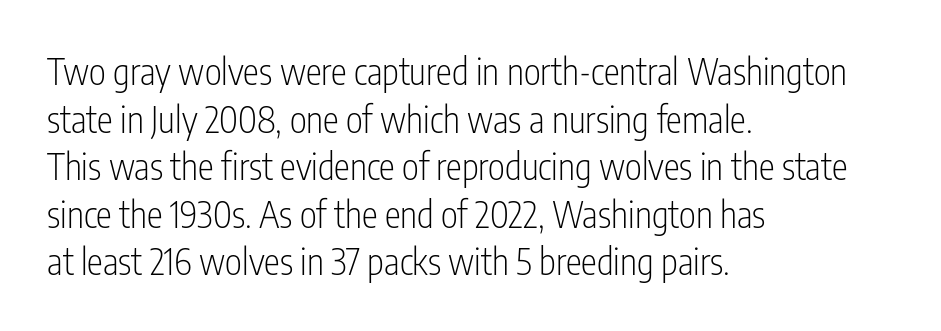
{"serif": "no", "italic": "no", "bold": "no", "weight": "light", "width": "condensed", "stroke_contrast": "low", "x_height": "medium", "monospaced": "no", "underline": "no", "align": "left", "line_spacing": "normal", "line_spacing_ratio": 1.32, "letter_spacing": "normal", "letter_spacing_em": 0.0, "glyph_px": 36}
